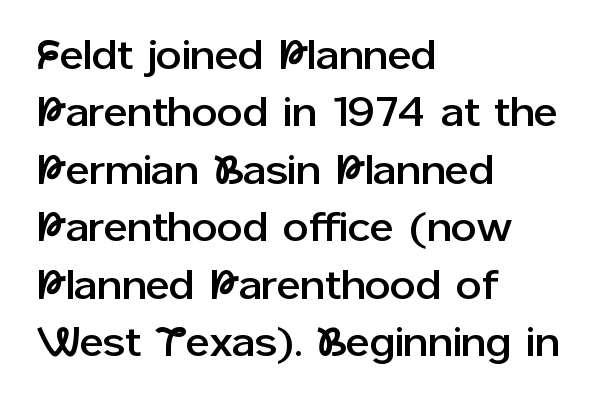
The image shows 41 px sans-serif type, upright; set left-aligned, normal line spacing (1.4x), normal letter spacing, not underlined; low stroke contrast and a medium x-height.
